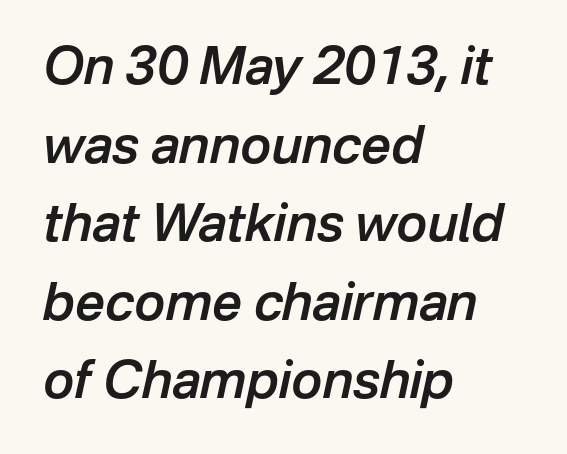
Q: Is the text bold? A: Semi-bold.
Q: Is the text italic (slanted)? A: Yes, it leans right by about 12 degrees.
Q: Is the text underlined? A: No.
Q: How is the paragraph aligned? A: Left-aligned.
Q: Is the spacing between letters normal or unusually wide? A: Normal.
Q: Is the spacing between lines tight, normal or loose? A: Normal.
Q: Width (condensed, normal, or wide)? A: Normal.
Q: Stroke contrast? A: Low.
Q: x-height? A: Medium.
Q: Monospaced? A: No.
